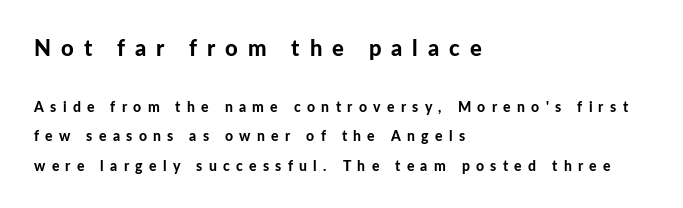
The image shows 22 px bold type, upright; set left-aligned, loose line spacing (2.1x), unusually wide letter spacing (+0.45 em), not underlined; the first (top) block is 1.57x larger.
